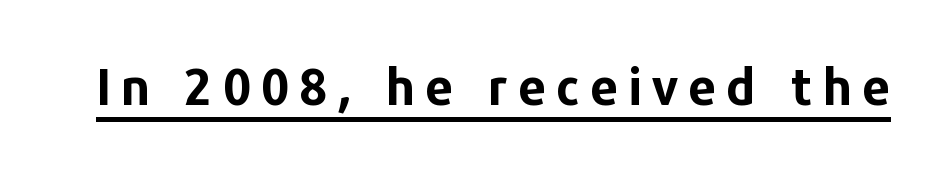
The image shows 50 px bold sans-serif type, upright; set unusually wide letter spacing (+0.2 em), underlined; low stroke contrast and a medium x-height.
